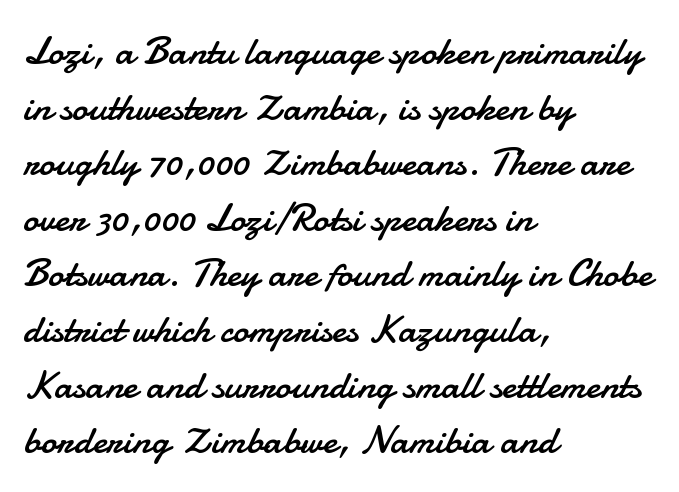
Q: Is the text bold? A: No.
Q: Is the text italic (slanted)? A: Yes.
Q: Is the typeface a serif or a sans-serif typeface? A: Sans-serif.
Q: Is the text underlined? A: No.
Q: How is the paragraph aligned? A: Left-aligned.
Q: Is the spacing between letters normal or unusually wide? A: Normal.
Q: Is the spacing between lines tight, normal or loose? A: Normal.
Q: Width (condensed, normal, or wide)? A: Normal.
Q: Stroke contrast? A: Low.
Q: x-height? A: Small.
Q: Monospaced? A: No.
